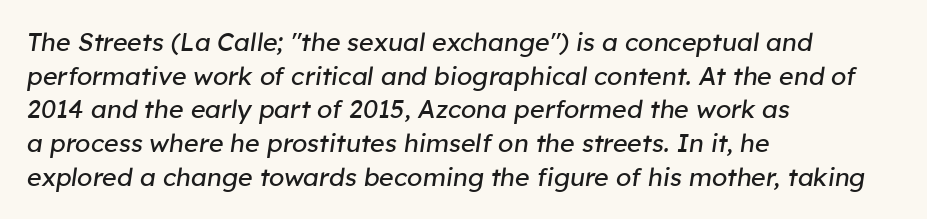
Q: Is the text bold? A: No.
Q: Is the text italic (slanted)? A: Yes, it leans right by about 8 degrees.
Q: Is the text underlined? A: No.
Q: How is the paragraph aligned? A: Left-aligned.
Q: Is the spacing between letters normal or unusually wide? A: Normal.
Q: Is the spacing between lines tight, normal or loose? A: Normal.
